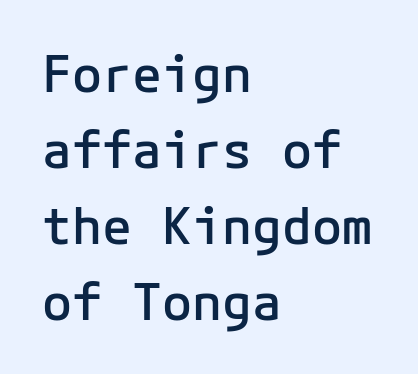
The image shows 50 px semibold sans-serif type, upright, monospaced; set left-aligned, normal line spacing (1.52x), normal letter spacing, not underlined; low stroke contrast and a medium x-height.
